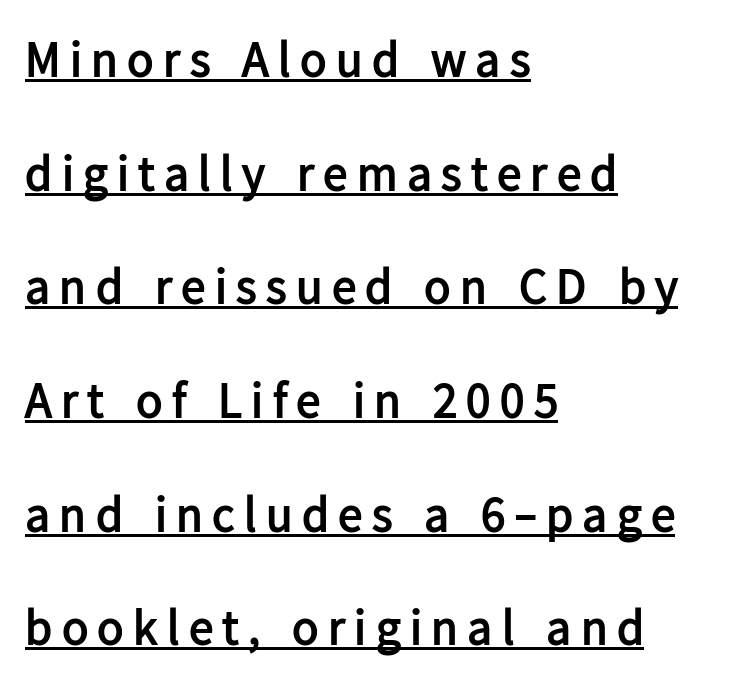
The image shows 49 px semibold sans-serif type, upright; set left-aligned, loose line spacing (2.32x), underlined; low stroke contrast and a medium x-height.
